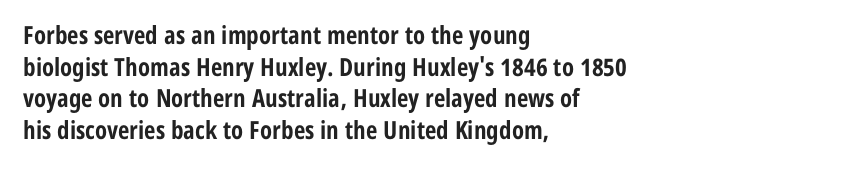
The image shows 25 px bold type, upright; set left-aligned, normal line spacing (1.27x), normal letter spacing, not underlined.
